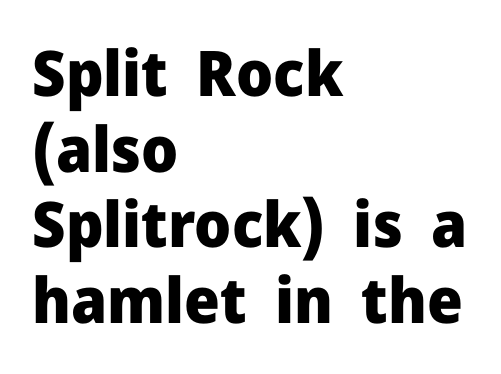
Type without underlining. This is roman type, the default non-slanted kind. Does the weight exceed regular? Yes, all the way to bold. Casual observation: everything's shoved over to the left. The line texture is even and compact thanks to regular tracking. Proportional: the letters do not fall into vertical columns.
